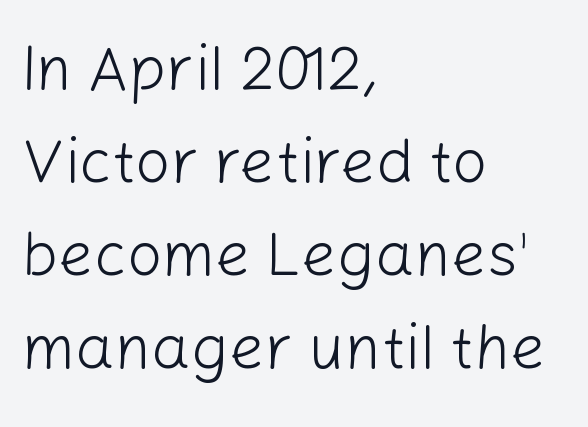
A normal amount of white space separates one row of letters from the next. Note the varied advance widths — an 'i' is clearly narrower than an 'm'. What stands out about the letter spacing? Nothing — it is the standard amount. The lines are quadded left.
